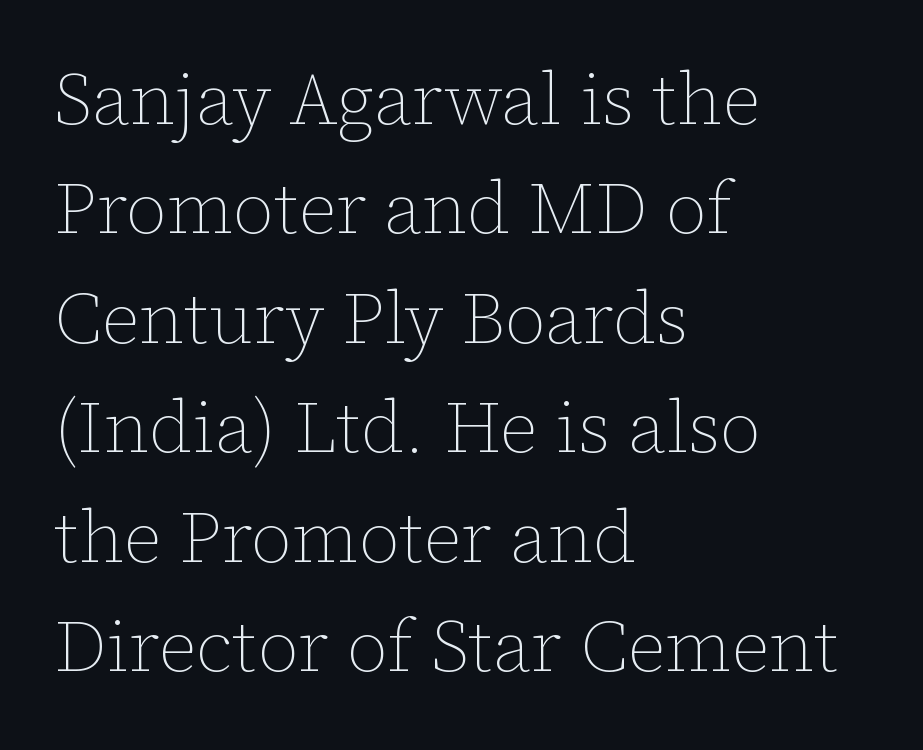
{"italic": "no", "bold": "no", "weight": "thin", "width": "normal", "stroke_contrast": "low", "x_height": "medium", "monospaced": "no", "underline": "no", "align": "left", "line_spacing": "normal", "line_spacing_ratio": 1.52, "letter_spacing": "normal", "letter_spacing_em": 0.0, "glyph_px": 72}
